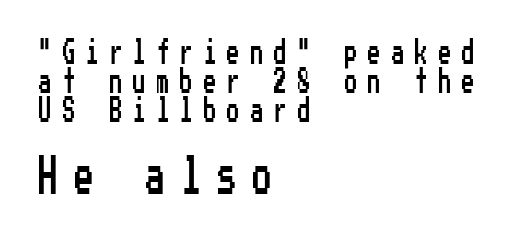
{"serif": "no", "italic": "no", "width": "condensed", "stroke_contrast": "low", "x_height": "medium", "underline": "no", "align": "left", "line_spacing_ratio": 1.16, "letter_spacing": "wide", "letter_spacing_em": 0.44, "larger_block": "second", "size_ratio": 1.52, "glyph_px": 38}
